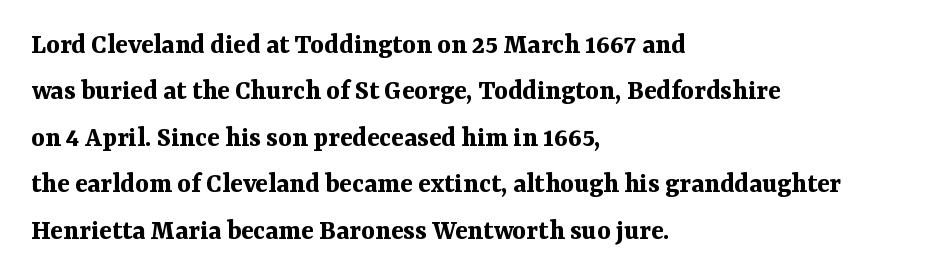
Q: Is the text bold? A: Yes.
Q: Is the text italic (slanted)? A: No, it is upright.
Q: Is the typeface a serif or a sans-serif typeface? A: Serif.
Q: Is the text underlined? A: No.
Q: How is the paragraph aligned? A: Left-aligned.
Q: Is the spacing between letters normal or unusually wide? A: Normal.
Q: Is the spacing between lines tight, normal or loose? A: Normal.
Q: Width (condensed, normal, or wide)? A: Normal.
Q: Stroke contrast? A: Medium.
Q: x-height? A: Medium.
Q: Monospaced? A: No.
